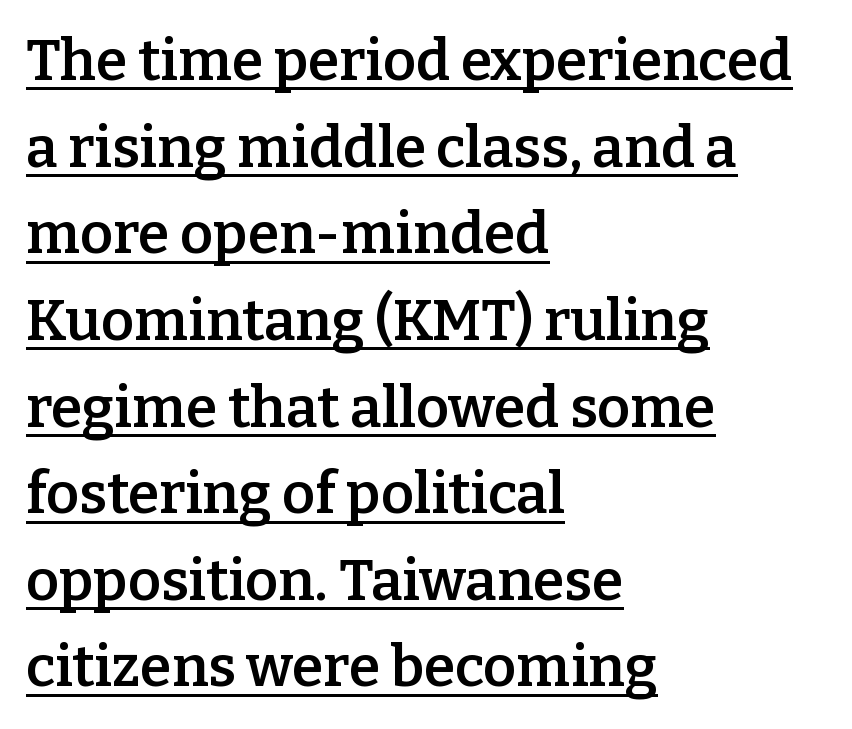
The image shows 57 px semibold serif type, upright; set left-aligned, normal line spacing (1.52x), normal letter spacing, underlined; low stroke contrast and a medium x-height.
